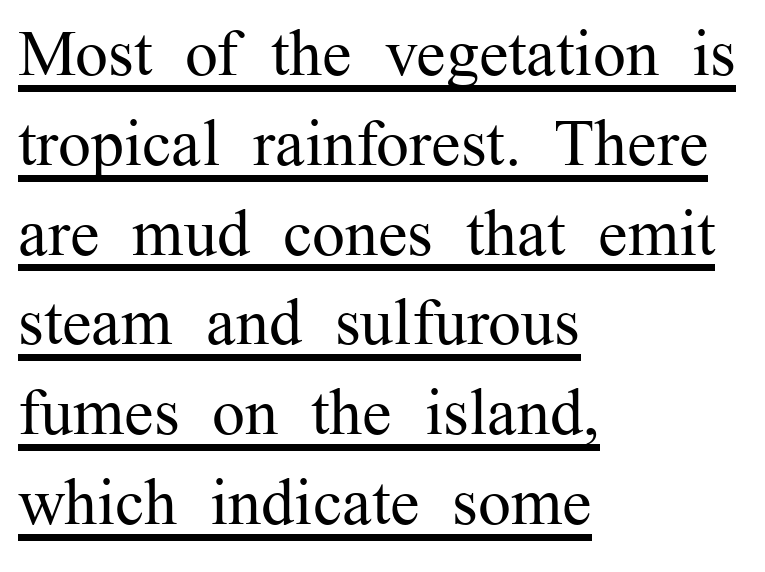
Q: Is the text bold? A: No.
Q: Is the text italic (slanted)? A: No, it is upright.
Q: Is the typeface a serif or a sans-serif typeface? A: Serif.
Q: Is the text underlined? A: Yes.
Q: How is the paragraph aligned? A: Left-aligned.
Q: Is the spacing between letters normal or unusually wide? A: Normal.
Q: Is the spacing between lines tight, normal or loose? A: Normal.
Q: Width (condensed, normal, or wide)? A: Normal.
Q: Stroke contrast? A: Medium.
Q: x-height? A: Medium.
Q: Monospaced? A: No.
